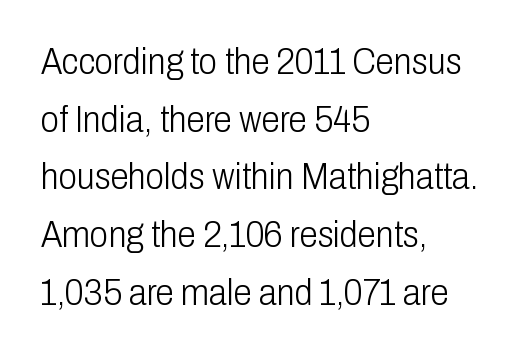
{"serif": "no", "italic": "no", "bold": "no", "weight": "light", "width": "condensed", "stroke_contrast": "low", "x_height": "medium", "monospaced": "no", "underline": "no", "align": "left", "line_spacing": "normal", "line_spacing_ratio": 1.56, "letter_spacing": "normal", "letter_spacing_em": 0.0, "glyph_px": 37}
